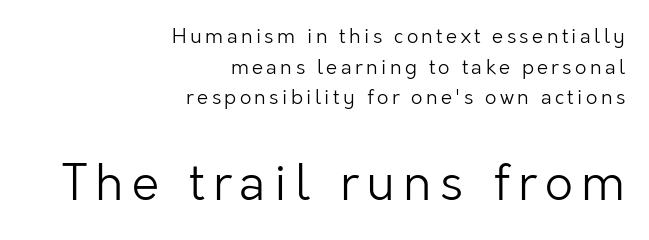
Is there much room between lines? A standard amount, neither cramped nor airy. Spacing verdict: proportional, widths tailored to each character. The rendering enlarges the type as you move from the upper chunk to the lower. Weight class: somewhere from thin through regular. The typography opts for an upright posture over an oblique one.
